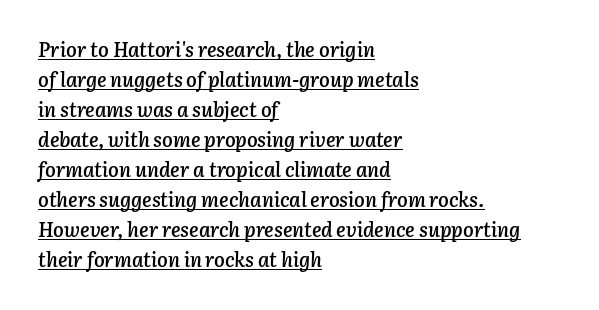
The image shows 20 px text type, italic (leaning right); set left-aligned, normal line spacing (1.5x), normal letter spacing, underlined.
